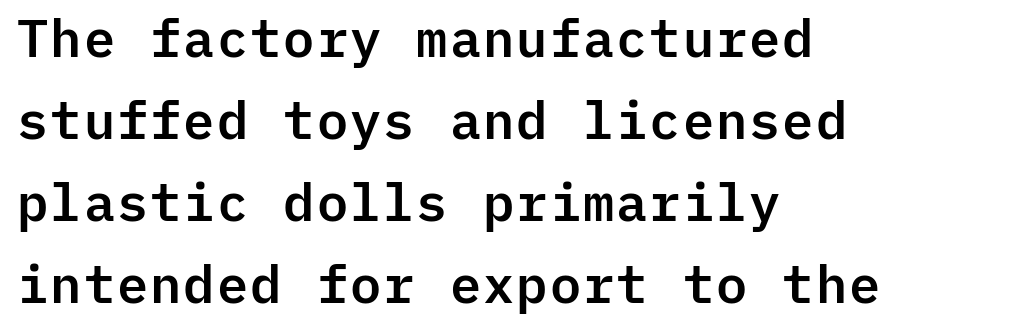
Q: Is the text italic (slanted)? A: No, it is upright.
Q: Is the typeface a serif or a sans-serif typeface? A: Sans-serif.
Q: Is the text underlined? A: No.
Q: How is the paragraph aligned? A: Left-aligned.
Q: Is the spacing between letters normal or unusually wide? A: Normal.
Q: Is the spacing between lines tight, normal or loose? A: Normal.
Q: Width (condensed, normal, or wide)? A: Normal.
Q: Stroke contrast? A: Low.
Q: x-height? A: Medium.
Q: Monospaced? A: Yes.
